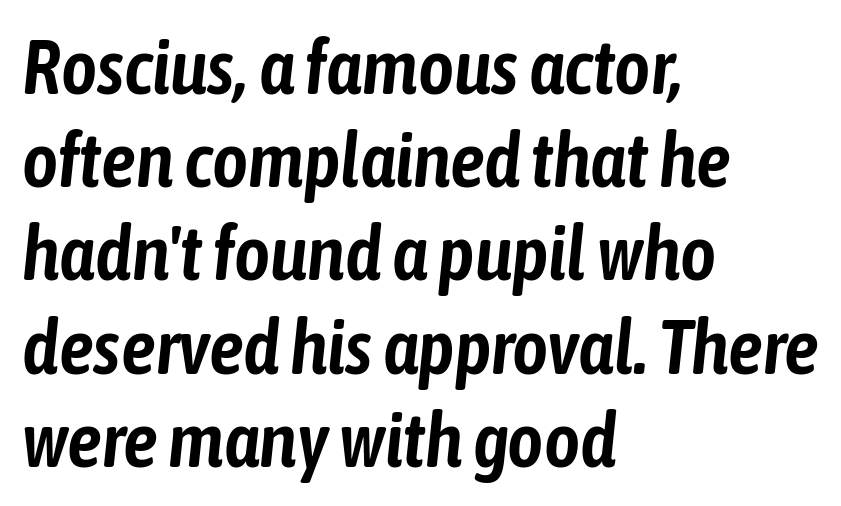
The image shows 77 px condensed type, italic (leaning right); set left-aligned, line spacing 1.21x, normal letter spacing, not underlined; low stroke contrast and a medium x-height.
